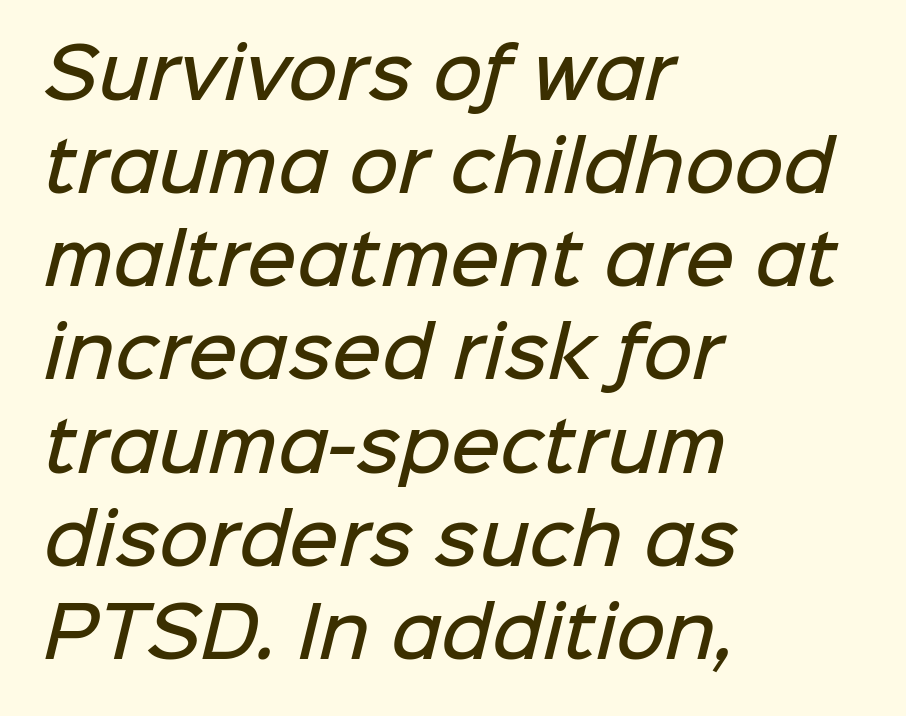
{"serif": "no", "bold": "semi", "weight": "semibold", "width": "normal", "stroke_contrast": "low", "x_height": "medium", "monospaced": "no", "underline": "no", "align": "left", "line_spacing": "normal", "line_spacing_ratio": 1.37, "letter_spacing": "normal", "letter_spacing_em": 0.0, "glyph_px": 68}
